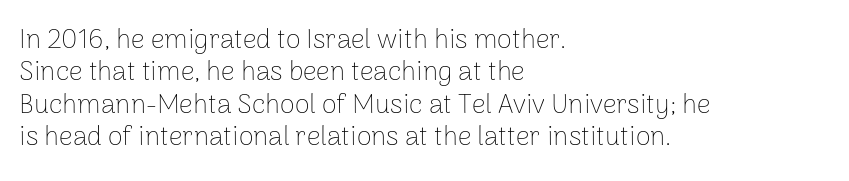
Q: Is the text bold? A: No.
Q: Is the text italic (slanted)? A: No, it is upright.
Q: Is the text underlined? A: No.
Q: How is the paragraph aligned? A: Left-aligned.
Q: Is the spacing between letters normal or unusually wide? A: Normal.
